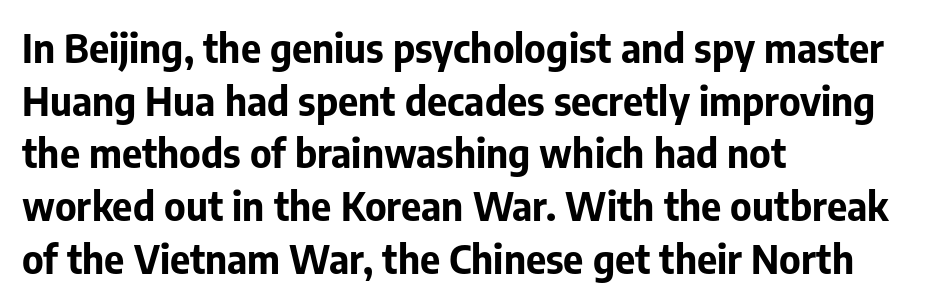
Unmarked baselines from the first word to the last. Notice how descenders clear the ascenders below comfortably — that's standard leading. A classic flush-left, rag-right setting is used for this passage. Nobody touched the tracking dial on this one. Look at the bottom of the vertical strokes: they stop flat, with no serifs. A roman cut, with each character standing at attention.
